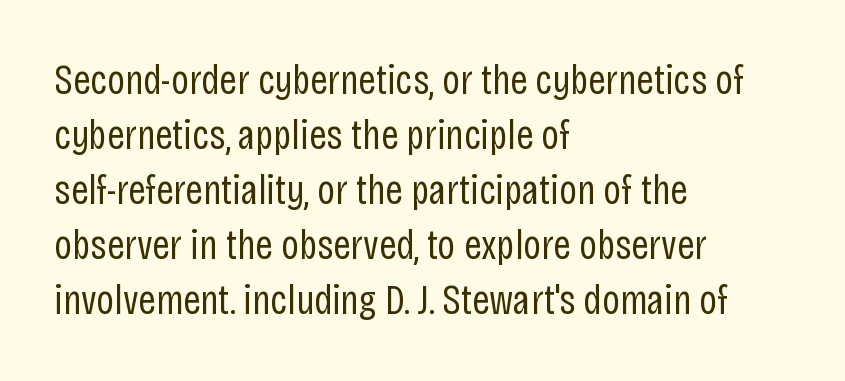
Q: Is the text bold? A: No.
Q: Is the text italic (slanted)? A: No, it is upright.
Q: Is the typeface a serif or a sans-serif typeface? A: Sans-serif.
Q: Is the text underlined? A: No.
Q: How is the paragraph aligned? A: Left-aligned.
Q: Is the spacing between letters normal or unusually wide? A: Normal.
Q: Is the spacing between lines tight, normal or loose? A: Normal.
Q: Width (condensed, normal, or wide)? A: Condensed.
Q: Stroke contrast? A: Low.
Q: x-height? A: Large.
Q: Monospaced? A: No.
